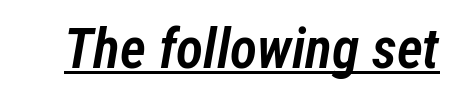
The typography opts for an oblique posture over an upright one. The tracking reads as untouched default to a designer's eye. What decoration does the sample have? An underline. As a designer I'd log this as weight 600, semibold.
